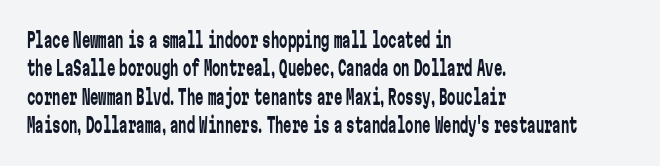
Q: Is the text bold? A: No.
Q: Is the text italic (slanted)? A: No, it is upright.
Q: Is the text underlined? A: No.
Q: How is the paragraph aligned? A: Left-aligned.
Q: Is the spacing between letters normal or unusually wide? A: Normal.
Q: Is the spacing between lines tight, normal or loose? A: Normal.
